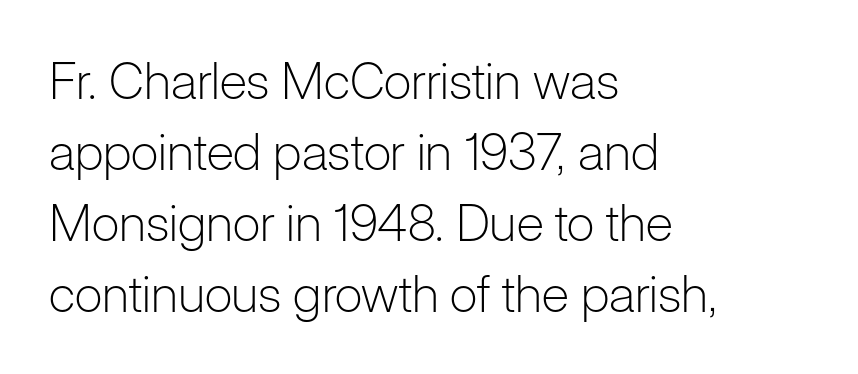
Weight: not bold — regular or lighter. This sample has the flowing, uneven cadence of proportional lettering. These lines sit exactly where default settings would place them. These lines are composed in type without serifs. There is no visible air inserted between adjacent glyphs.
